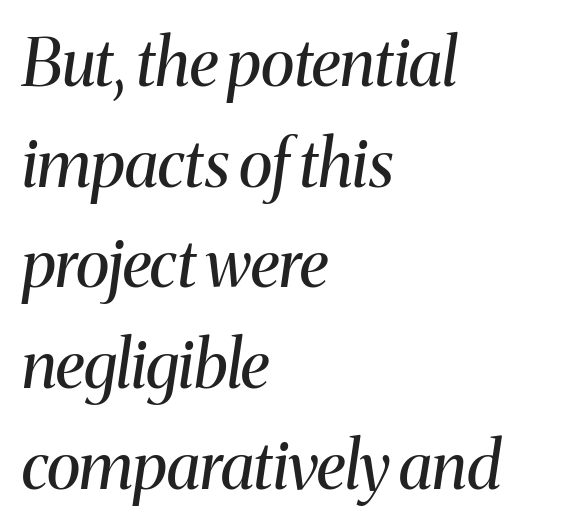
{"serif": "yes", "italic": "yes", "lean": "right", "slant_degrees": 8, "bold": "no", "weight": "regular", "width": "normal", "stroke_contrast": "medium", "x_height": "medium", "monospaced": "no", "underline": "no", "align": "left", "line_spacing": "normal", "line_spacing_ratio": 1.55, "letter_spacing": "normal", "letter_spacing_em": 0.0, "glyph_px": 65}
